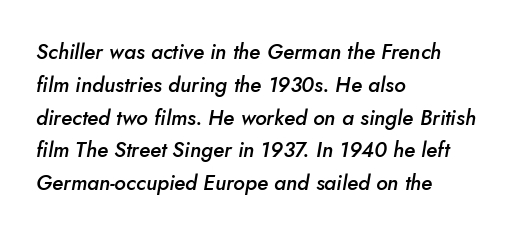
Honestly, the row spacing looks completely unremarkable. The letters sit at their default tracking, neither squeezed nor spread. The paragraph has a hard left edge and a soft right edge. Notice the strokes are somewhat thickened but not fully heavy: this is a semibold.
